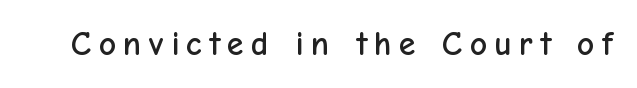
The image shows 34 px sans-serif type, upright; set unusually wide letter spacing (+0.21 em), not underlined; low stroke contrast and a medium x-height.
